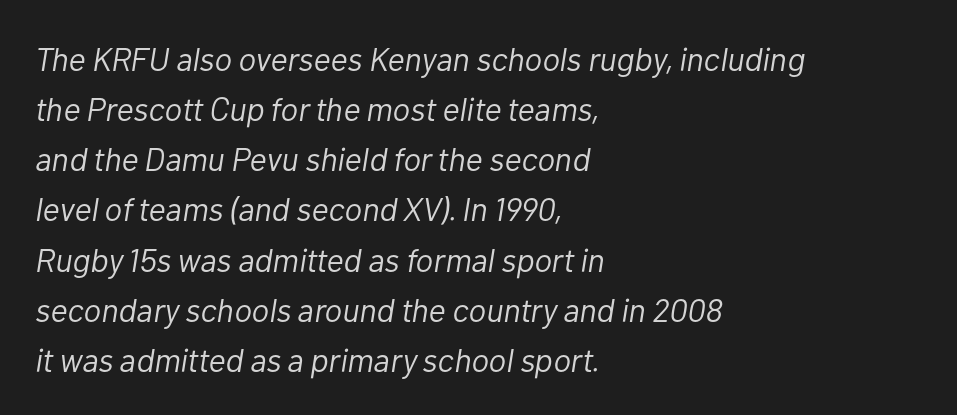
Q: Is the text bold? A: No.
Q: Is the text italic (slanted)? A: Yes, it leans right by about 10 degrees.
Q: Is the text underlined? A: No.
Q: How is the paragraph aligned? A: Left-aligned.
Q: Is the spacing between letters normal or unusually wide? A: Normal.
Q: Is the spacing between lines tight, normal or loose? A: Normal.
Q: Width (condensed, normal, or wide)? A: Normal.
Q: Stroke contrast? A: Low.
Q: x-height? A: Medium.
Q: Monospaced? A: No.
